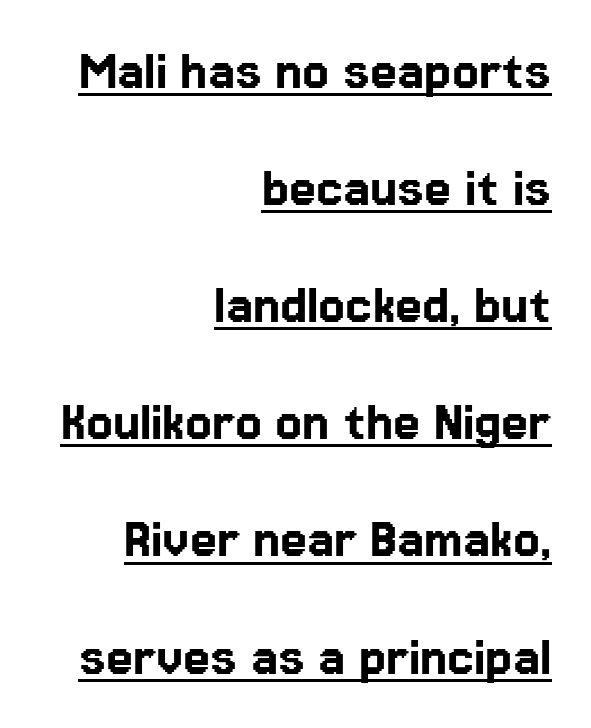
{"serif": "no", "italic": "no", "width": "normal", "stroke_contrast": "low", "x_height": "medium", "monospaced": "no", "underline": "yes", "align": "right", "line_spacing": "loose", "line_spacing_ratio": 1.92, "letter_spacing": "normal", "letter_spacing_em": 0.0, "glyph_px": 61}
